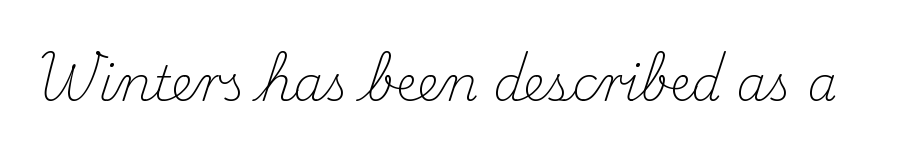
The image shows 48 px light serif type; set normal letter spacing, not underlined; medium stroke contrast and a small x-height.
